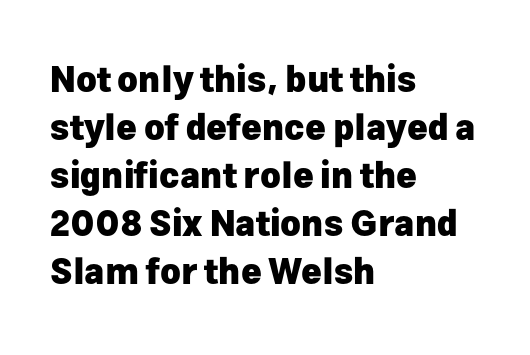
The image shows 35 px heavy sans-serif type, upright; set left-aligned, normal line spacing (1.37x), normal letter spacing, not underlined; low stroke contrast and a medium x-height.
